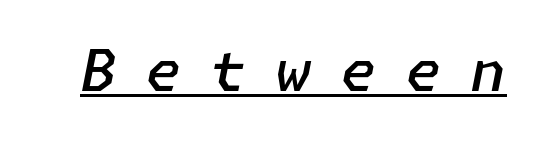
Descenders here cross a horizontal rule under the line. The letters are semibold — heavier than regular but short of a full bold. Italic? Definitely — the glyphs are oblique. Compared with typical body copy, the letter spacing here is much looser.
